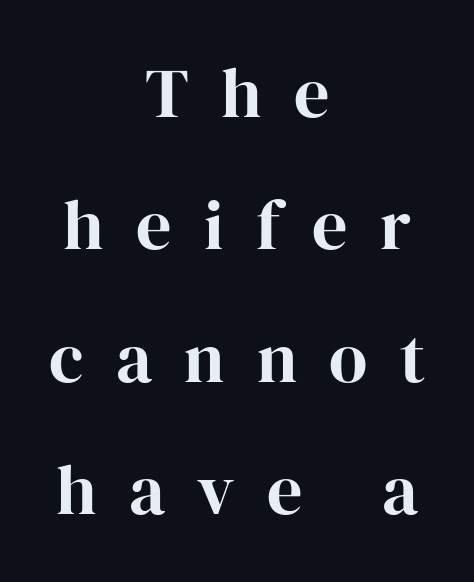
Q: Is the text bold? A: Yes.
Q: Is the text italic (slanted)? A: No, it is upright.
Q: Is the typeface a serif or a sans-serif typeface? A: Serif.
Q: Is the text underlined? A: No.
Q: How is the paragraph aligned? A: Centered.
Q: Is the spacing between letters normal or unusually wide? A: Unusually wide.
Q: Width (condensed, normal, or wide)? A: Normal.
Q: Stroke contrast? A: High.
Q: x-height? A: Medium.
Q: Monospaced? A: No.
